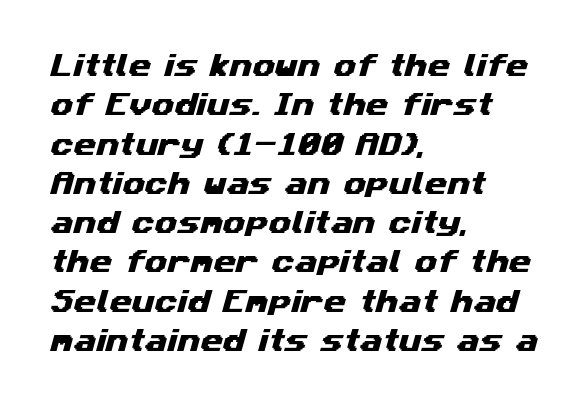
Q: Is the text underlined? A: No.
Q: How is the paragraph aligned? A: Left-aligned.
Q: Is the spacing between letters normal or unusually wide? A: Normal.
Q: Is the spacing between lines tight, normal or loose? A: Normal.
